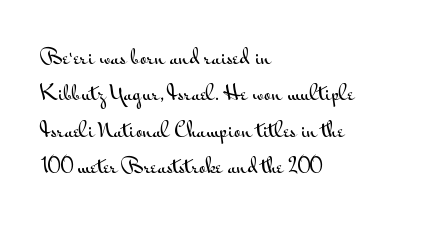
The rendering anchors every line to the left-hand side. Letters rest on an invisible, unmarked baseline. Glyph-to-glyph distance matches everyday printed text.
